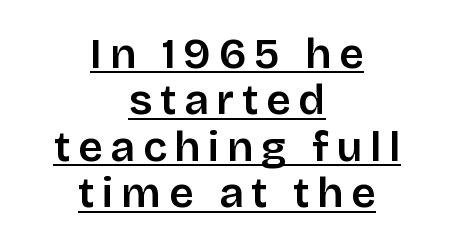
No feet cap the strokes, marking this as sans-serif type. The rendered words wear a rule along their underside. Leftover space on each line is divided equally before and after the words. The axis of the letterforms is exactly vertical.
